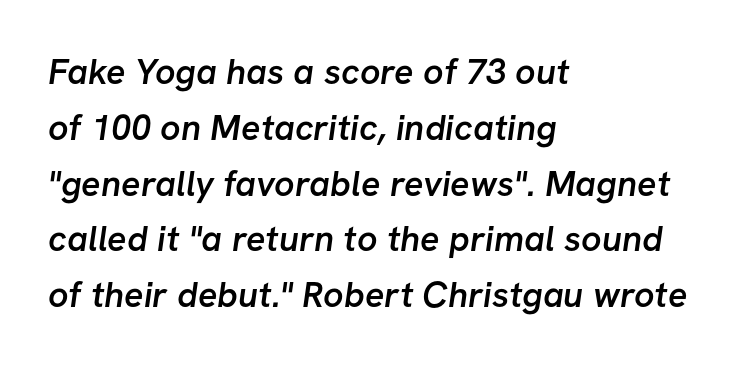
Q: Is the text bold? A: Semi-bold.
Q: Is the typeface a serif or a sans-serif typeface? A: Sans-serif.
Q: Is the text underlined? A: No.
Q: How is the paragraph aligned? A: Left-aligned.
Q: Is the spacing between letters normal or unusually wide? A: Normal.
Q: Is the spacing between lines tight, normal or loose? A: Normal.
Q: Width (condensed, normal, or wide)? A: Normal.
Q: Stroke contrast? A: Low.
Q: x-height? A: Medium.
Q: Monospaced? A: No.
